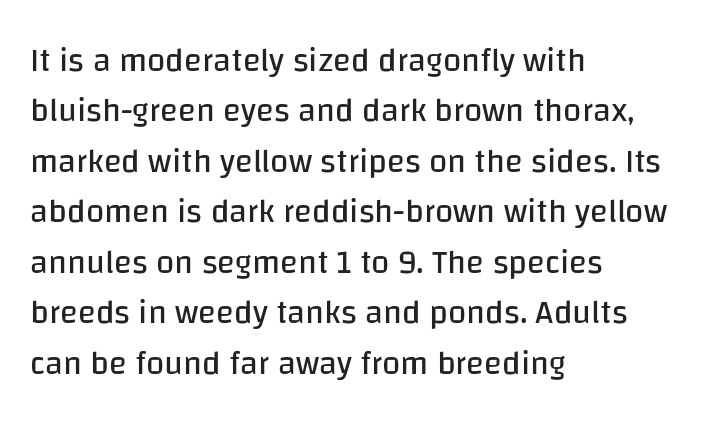
The image shows 33 px regular-weight sans-serif type, upright; set left-aligned, normal line spacing (1.53x), normal letter spacing, not underlined; low stroke contrast and a large x-height.
